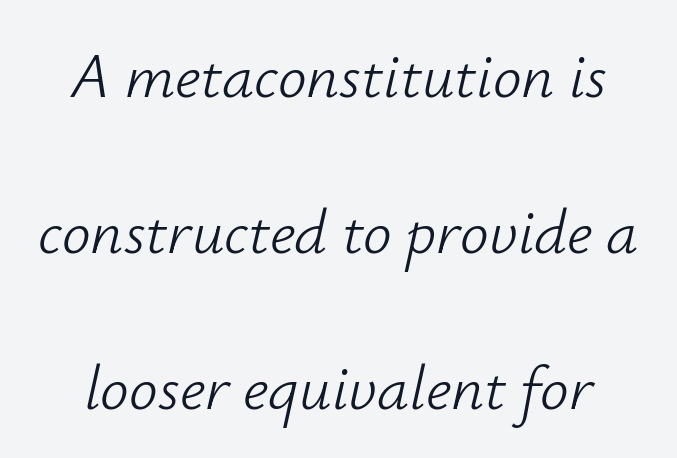
Q: Is the text bold? A: No.
Q: Is the text italic (slanted)? A: Yes, it leans right by about 12 degrees.
Q: Is the text underlined? A: No.
Q: Is the spacing between letters normal or unusually wide? A: Normal.
Q: Is the spacing between lines tight, normal or loose? A: Loose.
Q: Width (condensed, normal, or wide)? A: Normal.
Q: Stroke contrast? A: Low.
Q: x-height? A: Small.
Q: Monospaced? A: No.
